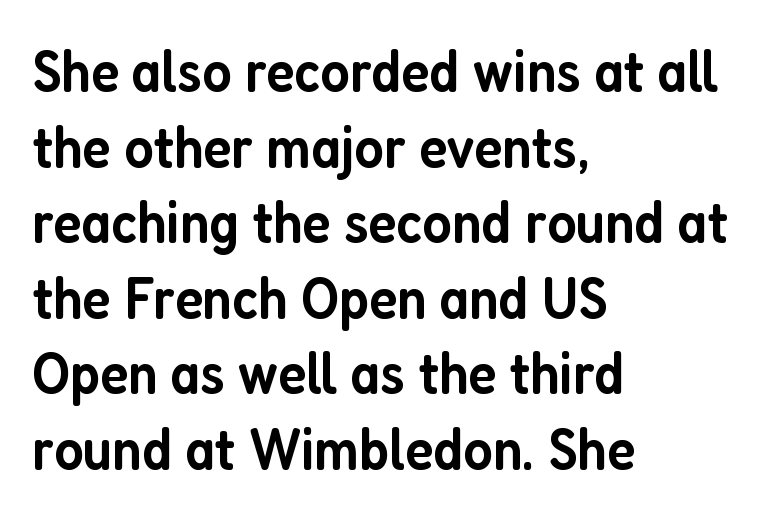
Each new line begins a customary step beneath the previous one. Note the varied advance widths — an 'i' is clearly narrower than an 'm'. The gaps between neighbouring characters are ordinary and unremarkable. No word sits above an underline. The letters stand straight up with perfectly vertical stems. Does the copy run flush right? No — it runs flush left.
